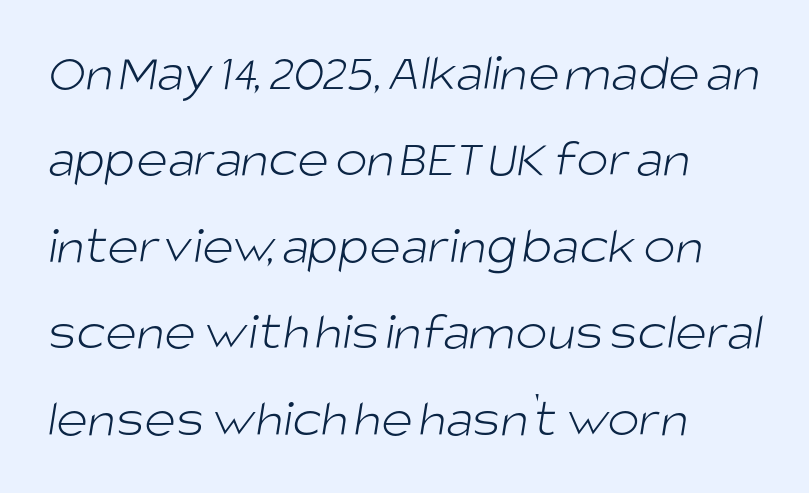
Whoever set this chose a conventional vertical rhythm. In terms of letterform style, serifs are entirely absent. Tracking value appears to be zero — textbook default spacing. The font is comparable to plain body text, perhaps lighter. These lines are rendered in a variable-pitch font.
